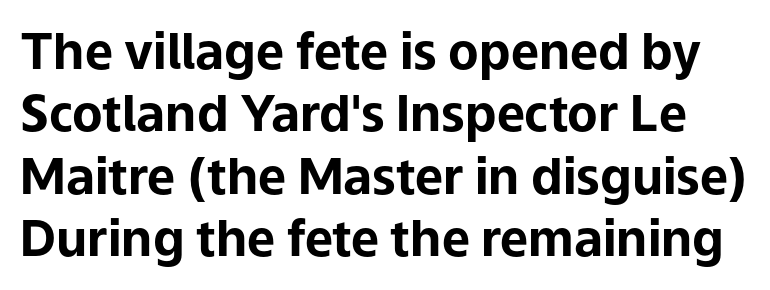
{"serif": "no", "italic": "no", "bold": "yes", "weight": "bold", "width": "normal", "stroke_contrast": "low", "x_height": "medium", "monospaced": "no", "underline": "no", "line_spacing": "normal", "line_spacing_ratio": 1.25, "letter_spacing": "normal", "letter_spacing_em": 0.0, "glyph_px": 50}
